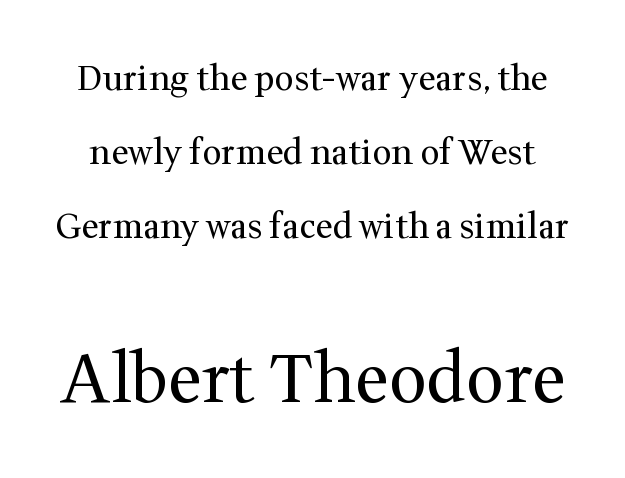
The image shows 67 px regular-weight serif type, upright; set loose line spacing (2.18x), normal letter spacing, not underlined; the second (bottom) block is 1.97x larger; medium stroke contrast and a medium x-height.
